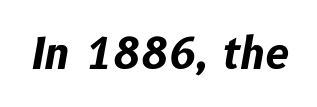
{"italic": "yes", "lean": "right", "slant_degrees": 10, "bold": "yes", "weight": "bold", "width": "normal", "stroke_contrast": "low", "x_height": "medium", "monospaced": "no", "underline": "no", "letter_spacing": "normal", "letter_spacing_em": 0.0, "glyph_px": 43}
